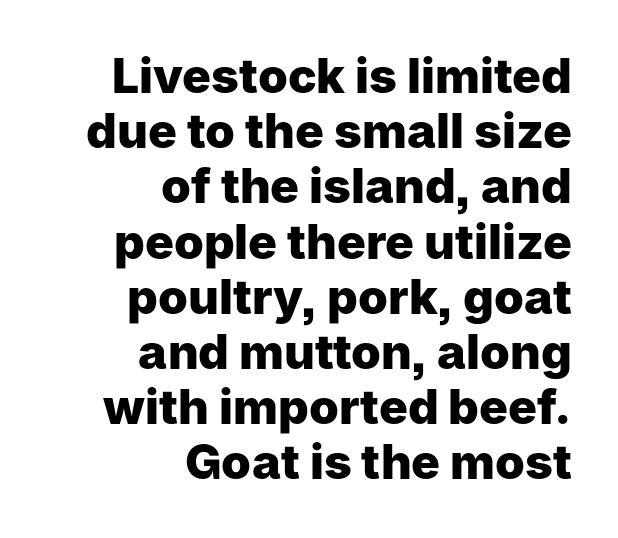
Q: Is the text bold? A: Yes.
Q: Is the text italic (slanted)? A: No, it is upright.
Q: Is the typeface a serif or a sans-serif typeface? A: Sans-serif.
Q: Is the text underlined? A: No.
Q: How is the paragraph aligned? A: Right-aligned.
Q: Is the spacing between letters normal or unusually wide? A: Normal.
Q: Is the spacing between lines tight, normal or loose? A: Tight.
Q: Width (condensed, normal, or wide)? A: Normal.
Q: Stroke contrast? A: Low.
Q: x-height? A: Medium.
Q: Monospaced? A: No.
